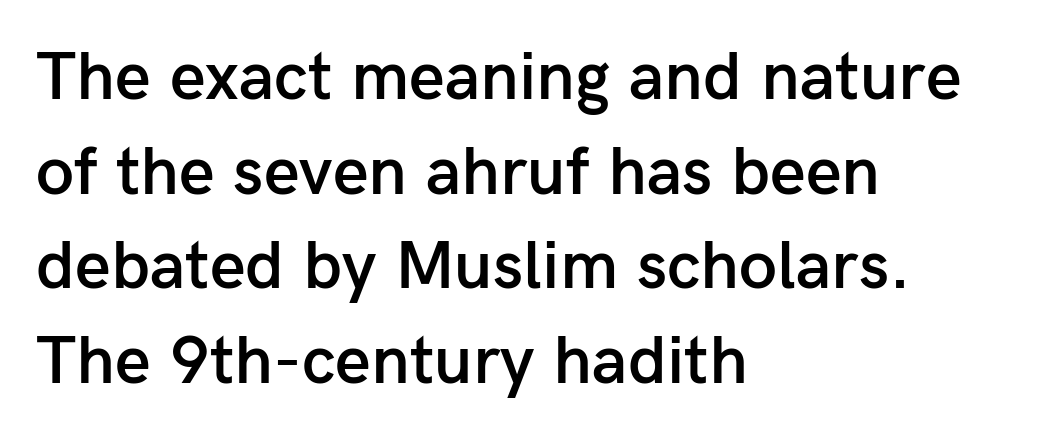
Q: Is the text bold? A: Semi-bold.
Q: Is the text italic (slanted)? A: No, it is upright.
Q: Is the typeface a serif or a sans-serif typeface? A: Sans-serif.
Q: Is the text underlined? A: No.
Q: How is the paragraph aligned? A: Left-aligned.
Q: Is the spacing between letters normal or unusually wide? A: Normal.
Q: Is the spacing between lines tight, normal or loose? A: Normal.
Q: Width (condensed, normal, or wide)? A: Normal.
Q: Stroke contrast? A: Low.
Q: x-height? A: Medium.
Q: Monospaced? A: No.
